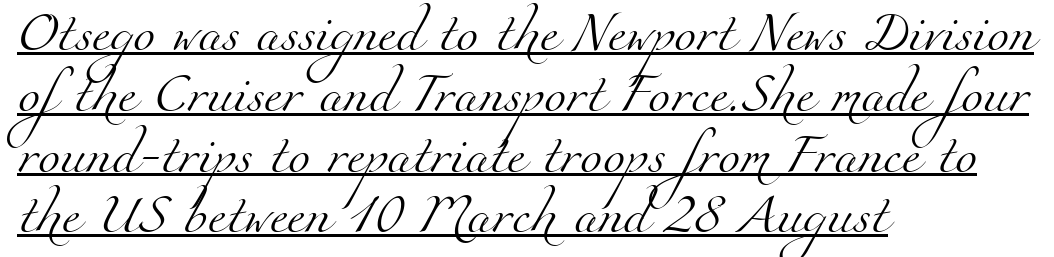
Unbolded letterforms with no extra heft. Note: serifs present on the glyphs. This rendering uses left alignment, leaving the right contour irregular. This sample has the flowing, uneven cadence of proportional lettering. Baseline-to-baseline distance is the conventional proportion of letter height. This is underlined copy, the kind a proofreader might mark for attention.
